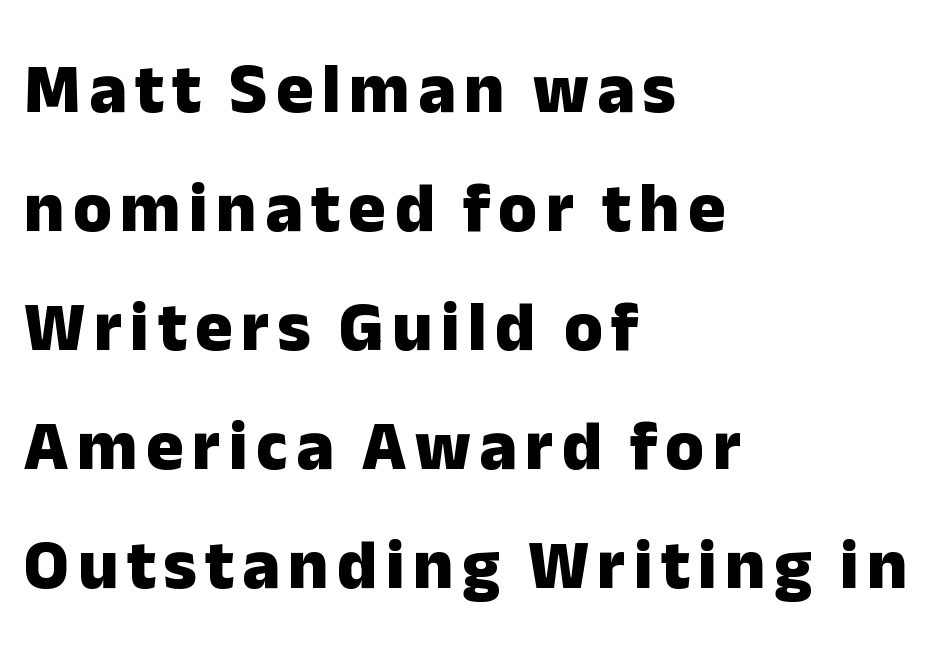
Ascenders rise straight up at ninety degrees. The block of text has a typical density, with ordinary space between rows. Bare-footed words on every line. A typesetter would label this face a sans. Caption: bold face, heavy strokes. Left-aligned paragraph, ragged on the right.
